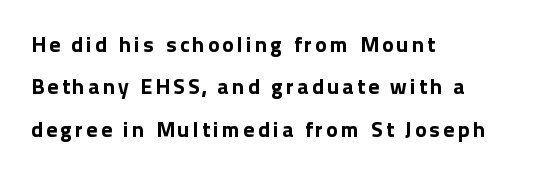
{"italic": "no", "bold": "yes", "underline": "no", "align": "left", "line_spacing": "loose", "line_spacing_ratio": 1.93, "glyph_px": 22}
